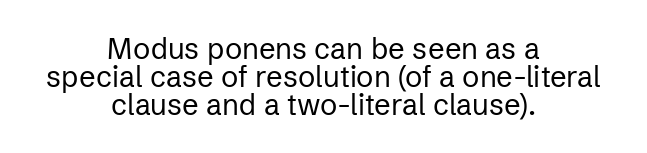
The image shows 29 px regular-weight sans-serif type, upright; set centered, tight line spacing (0.96x), normal letter spacing, not underlined; low stroke contrast and a medium x-height.
